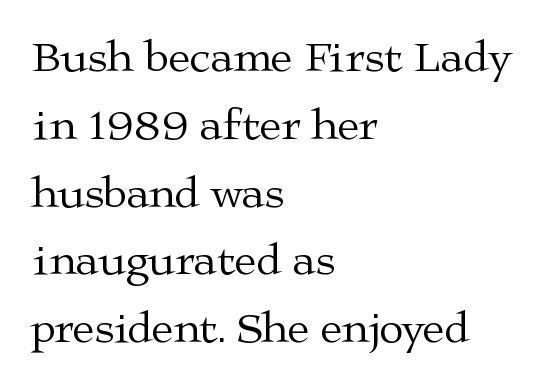
The image shows 44 px regular-weight, wide serif type, upright; set left-aligned, normal line spacing (1.54x), normal letter spacing, not underlined; medium stroke contrast and a medium x-height.
